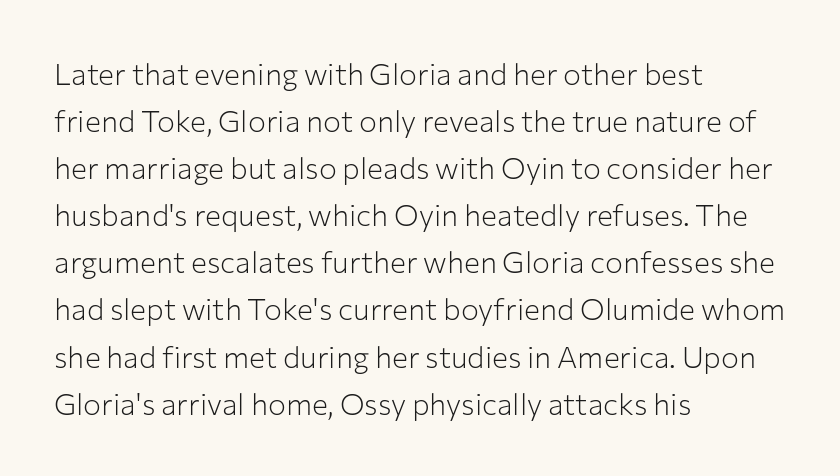
A roman cut, with each character standing at attention. Here the designer chose a conventional face with non-uniform glyph widths. Plain, unruled lines of type. The block of text has a typical density, with ordinary space between rows. The face used here is a sans, in the tradition of grotesques and geometrics. Line starts are locked; line ends wander.
